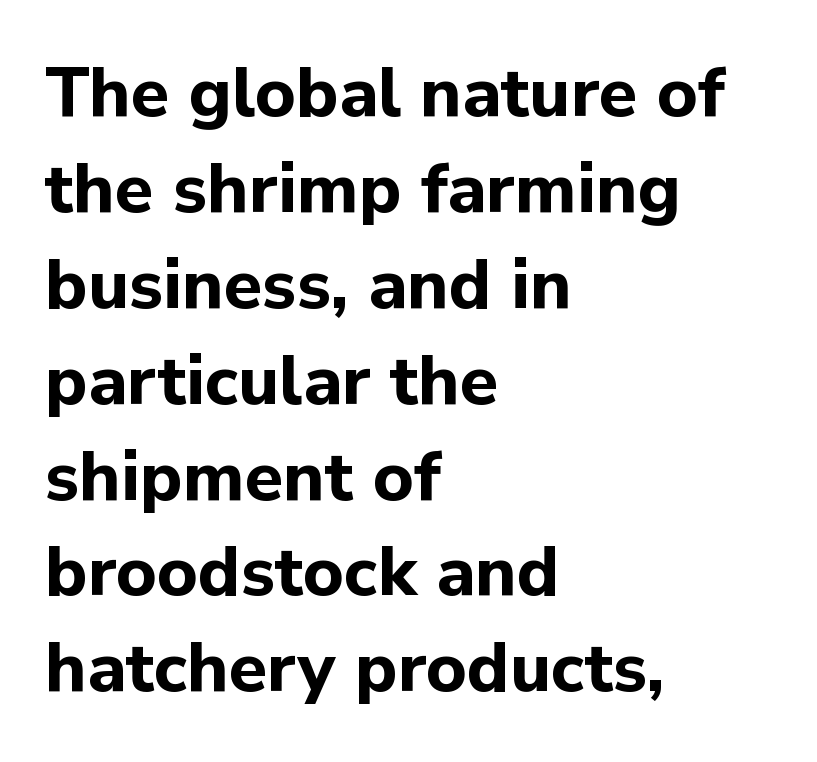
The image shows 70 px bold sans-serif type, upright; set left-aligned, normal line spacing (1.37x), normal letter spacing, not underlined; low stroke contrast and a medium x-height.
